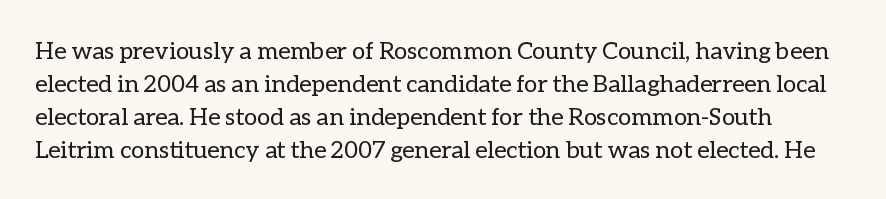
Compared with typical paragraphs, the rows here are spaced about the same. Stroke thickness stays within the range of a standard reading face or lighter. Words appear dense and cohesive because spacing is normal. Only glyphs here, with clear space below each row. This is the regular roman posture of the typeface.
